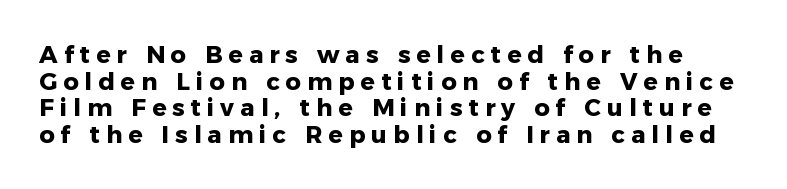
Q: Is the text bold? A: Yes.
Q: Is the text italic (slanted)? A: No, it is upright.
Q: Is the text underlined? A: No.
Q: Is the spacing between letters normal or unusually wide? A: Unusually wide.
Q: Is the spacing between lines tight, normal or loose? A: Tight.
